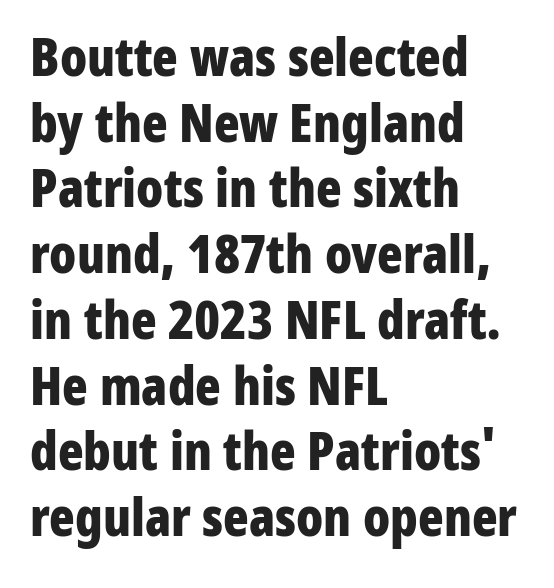
{"serif": "no", "italic": "no", "bold": "yes", "weight": "bold", "width": "condensed", "stroke_contrast": "low", "x_height": "medium", "monospaced": "no", "underline": "no", "align": "left", "line_spacing_ratio": 1.24, "letter_spacing": "normal", "letter_spacing_em": 0.0, "glyph_px": 53}
